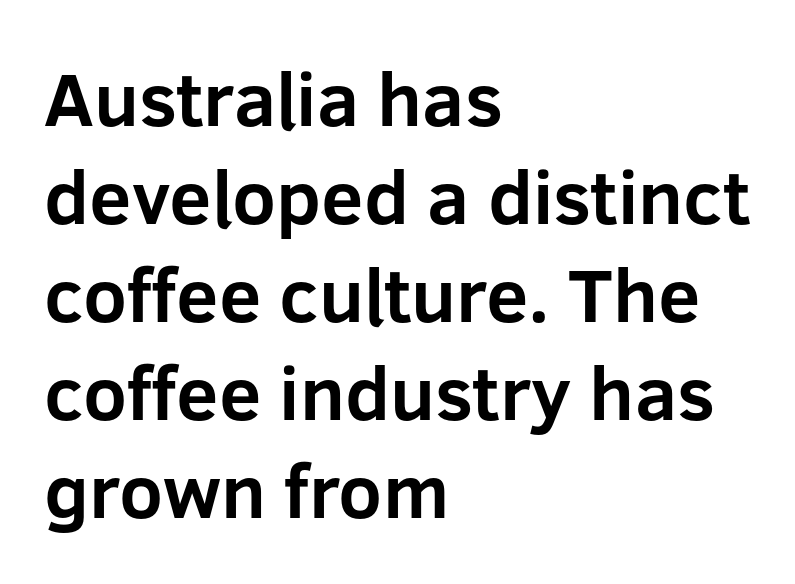
The text was rendered using a sans face with plain stroke endings. Summary of vertical rhythm: regular, with standard interline spacing. Looks like regular typesetting: each glyph gets only the width it needs. The specimen reads as upright at a glance. No word sits above an underline. I'd describe the lettering as bold — thick and assertive.
